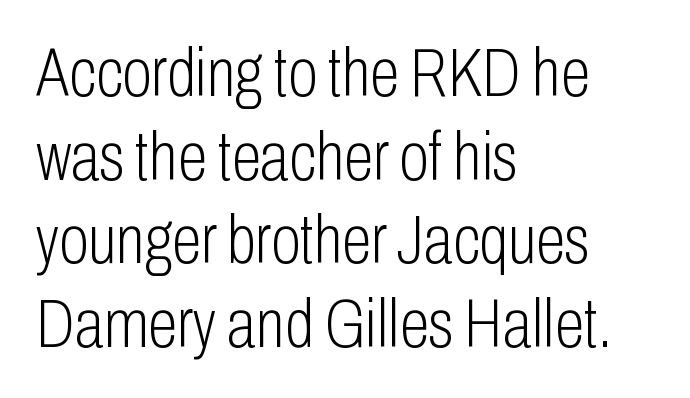
{"serif": "no", "italic": "no", "bold": "no", "weight": "light", "width": "condensed", "stroke_contrast": "low", "x_height": "medium", "monospaced": "no", "underline": "no", "align": "left", "line_spacing_ratio": 1.23, "letter_spacing": "normal", "letter_spacing_em": 0.0, "glyph_px": 68}
